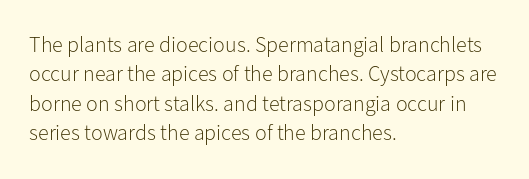
Bare-footed words on every line. Every stem runs plumb, perpendicular to the baseline. The typesetting does not lean heavy: it is not bold. Tracking value appears to be zero — textbook default spacing. The vertical gap from one line to the next is medium.
